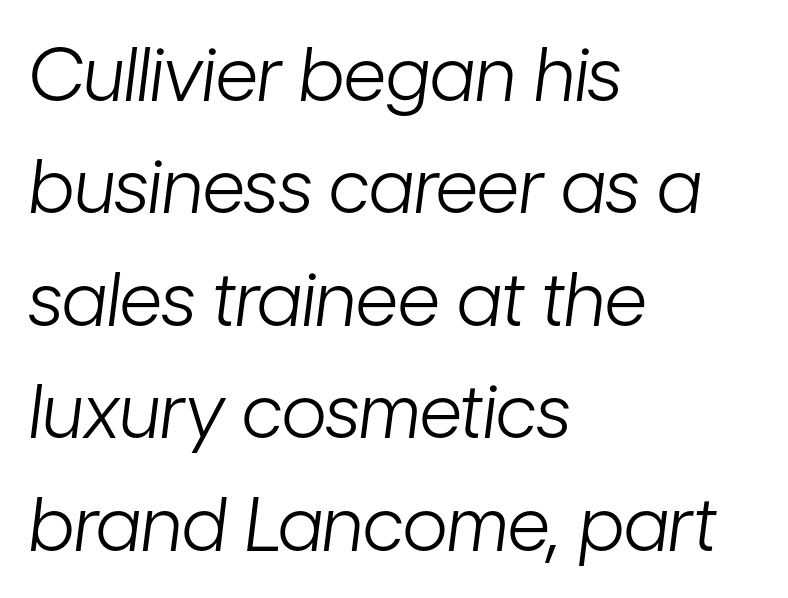
The font's italic variant was chosen for this text. Notice how the passage keeps a crisp vertical edge on the left only. Notice how descenders clear the ascenders below comfortably — that's standard leading. Each stroke keeps to a modest, everyday thickness or less. Each letter keeps its own natural width here, so spacing adapts to shape. In terms of letterspacing, this is plain default setting.
